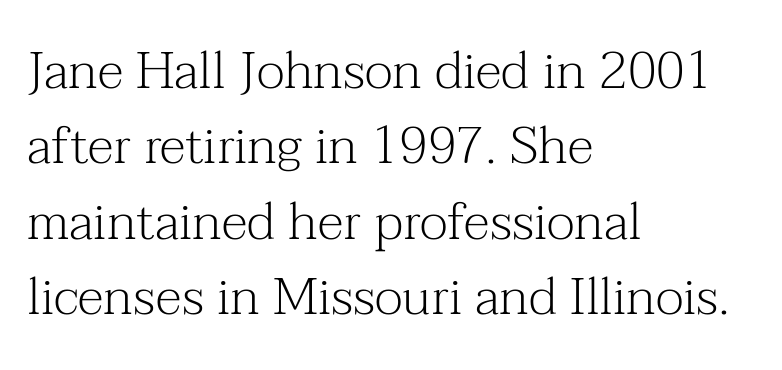
Q: Is the text bold? A: No.
Q: Is the text italic (slanted)? A: No, it is upright.
Q: Is the typeface a serif or a sans-serif typeface? A: Serif.
Q: Is the text underlined? A: No.
Q: How is the paragraph aligned? A: Left-aligned.
Q: Is the spacing between letters normal or unusually wide? A: Normal.
Q: Is the spacing between lines tight, normal or loose? A: Normal.
Q: Width (condensed, normal, or wide)? A: Normal.
Q: Stroke contrast? A: Medium.
Q: x-height? A: Medium.
Q: Monospaced? A: No.
